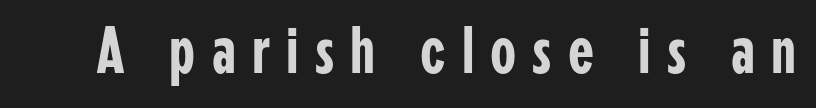
Honestly, the letter spacing is so wide it's the main thing you notice. Ascenders rise straight up at ninety degrees. Type without underlining. You can tell from the bare stems that sans-serif type was used. Note the varied advance widths — an 'i' is clearly narrower than an 'm'.
